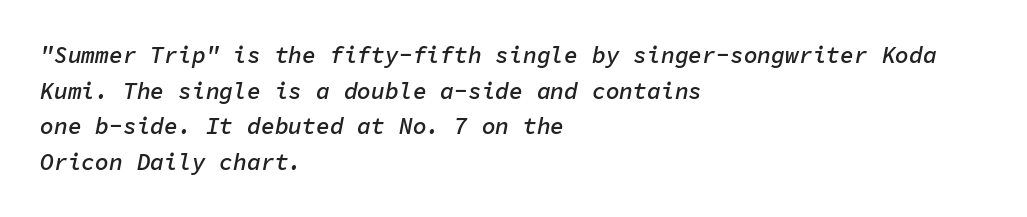
Posture: slanted. Left-aligned paragraph, ragged on the right. Horizontal bands of white between lines are of average thickness. Notice the strokes are somewhat thickened but not fully heavy: this is a semibold. Caption: standard tracking, unaltered. The space beneath each line is pristine and unruled.
